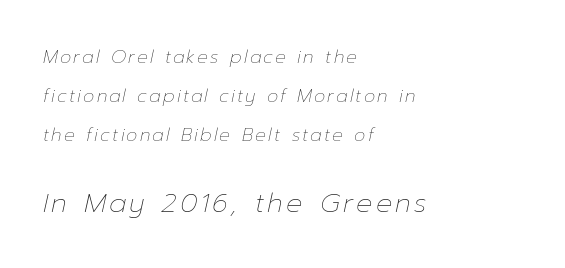
Q: Is the text bold? A: No.
Q: Is the text italic (slanted)? A: Yes, it leans right by about 12 degrees.
Q: Is the text underlined? A: No.
Q: How is the paragraph aligned? A: Left-aligned.
Q: Is the spacing between lines tight, normal or loose? A: Loose.
Q: Which block of text is set in a larger size, the first (top) or the second (bottom)? A: The second (bottom) one.
